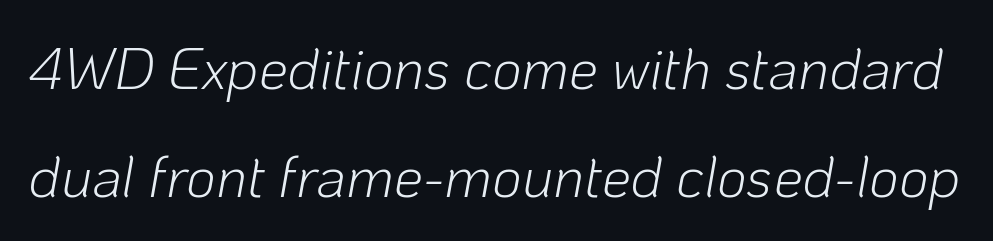
Q: Is the text bold? A: No.
Q: Is the text italic (slanted)? A: Yes, it leans right by about 10 degrees.
Q: Is the text underlined? A: No.
Q: Is the spacing between letters normal or unusually wide? A: Normal.
Q: Width (condensed, normal, or wide)? A: Normal.
Q: Stroke contrast? A: Low.
Q: x-height? A: Medium.
Q: Monospaced? A: No.
